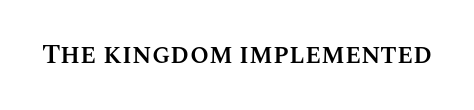
The image shows 27 px text type, upright; set normal letter spacing, not underlined.
